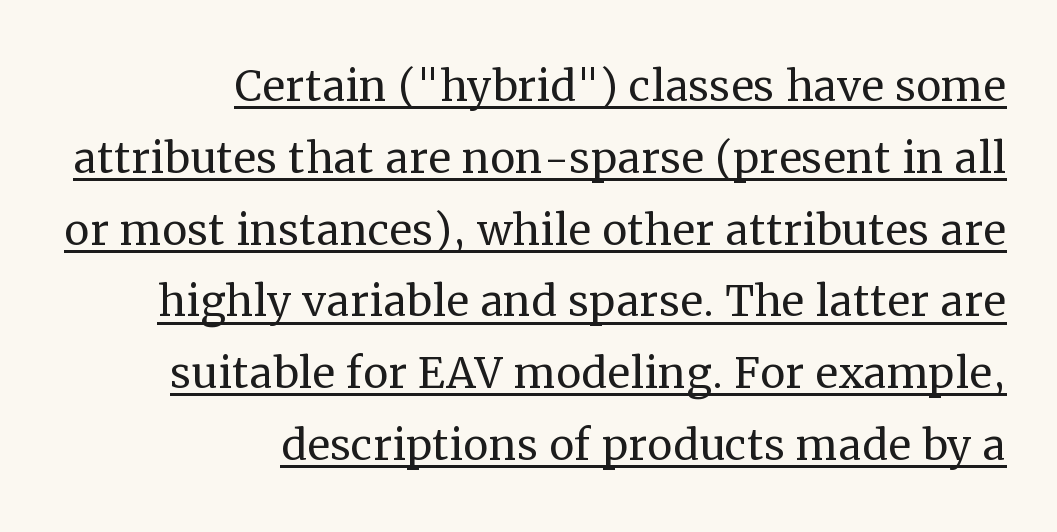
The image shows 57 px regular-weight serif type, upright; set right-aligned, normal line spacing (1.26x), normal letter spacing, underlined; medium stroke contrast and a medium x-height.
